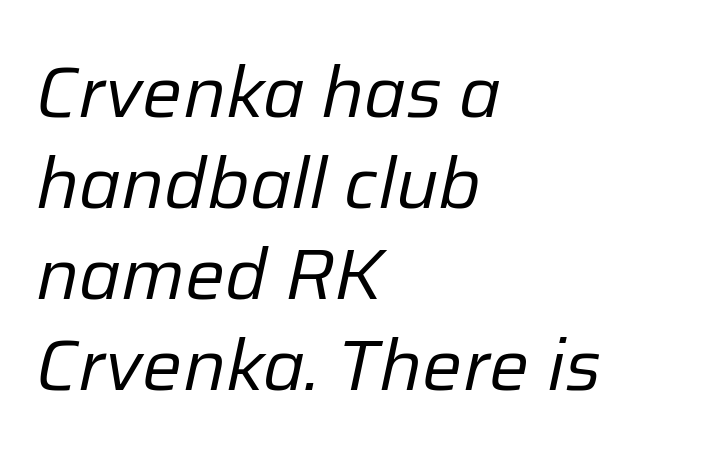
Q: Is the text bold? A: No.
Q: Is the text italic (slanted)? A: Yes, it leans right by about 12 degrees.
Q: Is the text underlined? A: No.
Q: How is the paragraph aligned? A: Left-aligned.
Q: Is the spacing between letters normal or unusually wide? A: Normal.
Q: Is the spacing between lines tight, normal or loose? A: Normal.
Q: Width (condensed, normal, or wide)? A: Normal.
Q: Stroke contrast? A: Low.
Q: x-height? A: Medium.
Q: Monospaced? A: No.
